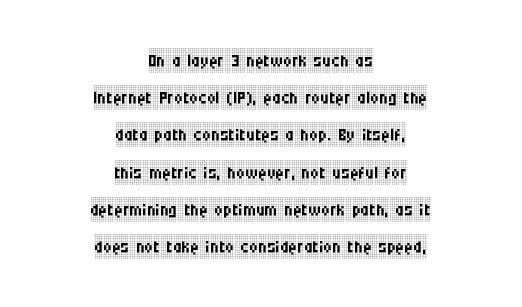
The image shows 24 px text type, upright; set centered, normal line spacing (1.55x), normal letter spacing, not underlined.
